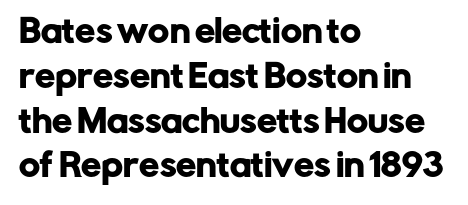
{"serif": "no", "italic": "no", "width": "normal", "stroke_contrast": "low", "x_height": "medium", "monospaced": "no", "underline": "no", "align": "left", "line_spacing": "normal", "line_spacing_ratio": 1.4, "letter_spacing": "normal", "letter_spacing_em": 0.0, "glyph_px": 32}
